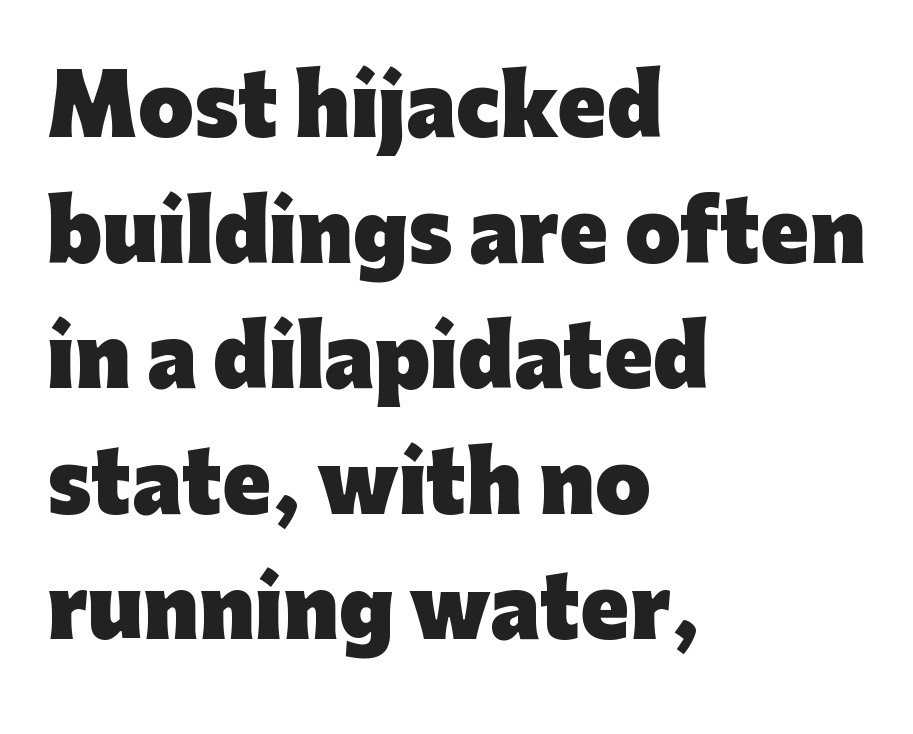
Stroke thickness is high; the sample reads as a true bold. Looks like regular typesetting: each glyph gets only the width it needs. Ascenders rise straight up at ninety degrees. Does the copy run flush right? No — it runs flush left. Font category for this specimen: sans-serif. In terms of leading, this rendering sits right in the middle.
